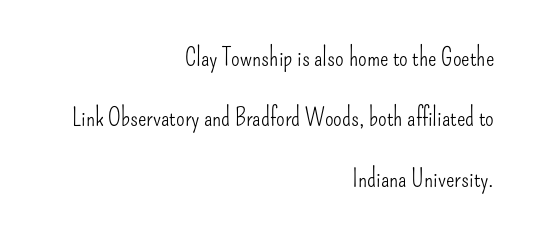
{"italic": "no", "bold": "no", "underline": "no", "align": "right", "line_spacing": "loose", "line_spacing_ratio": 2.42, "letter_spacing": "normal", "letter_spacing_em": 0.0, "glyph_px": 25}
